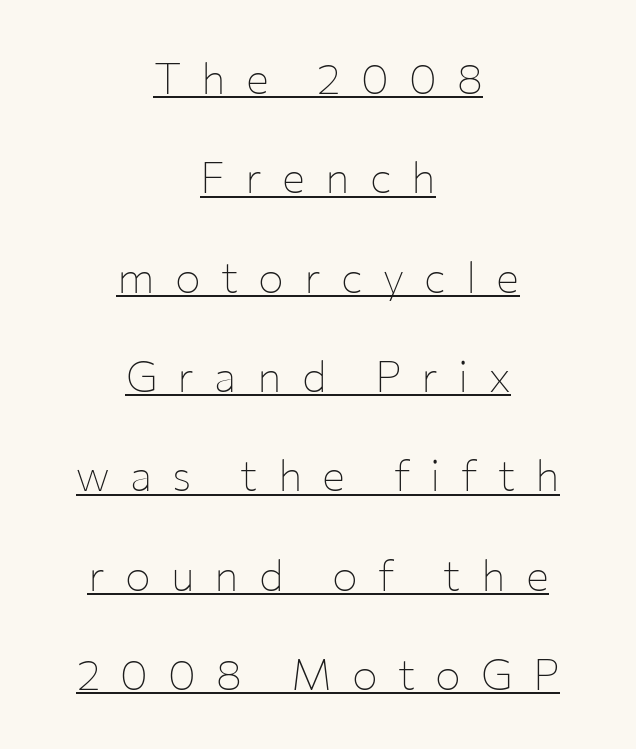
The image shows 43 px thin sans-serif type, upright; set centered, loose line spacing (2.31x), unusually wide letter spacing (+0.47 em), underlined; low stroke contrast and a medium x-height.
